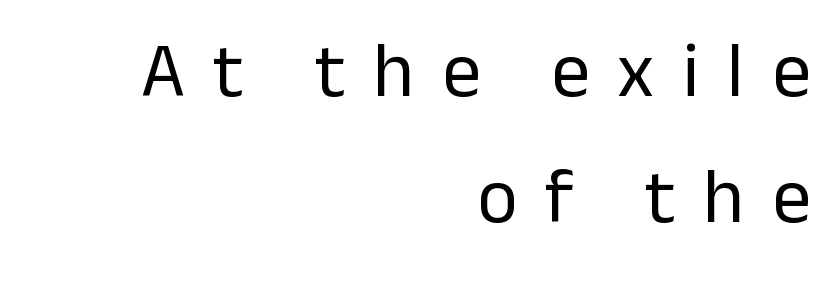
Q: Is the text bold? A: No.
Q: Is the text italic (slanted)? A: No, it is upright.
Q: Is the typeface a serif or a sans-serif typeface? A: Sans-serif.
Q: Is the text underlined? A: No.
Q: How is the paragraph aligned? A: Right-aligned.
Q: Is the spacing between letters normal or unusually wide? A: Unusually wide.
Q: Is the spacing between lines tight, normal or loose? A: Normal.
Q: Width (condensed, normal, or wide)? A: Normal.
Q: Stroke contrast? A: Low.
Q: x-height? A: Medium.
Q: Monospaced? A: No.
